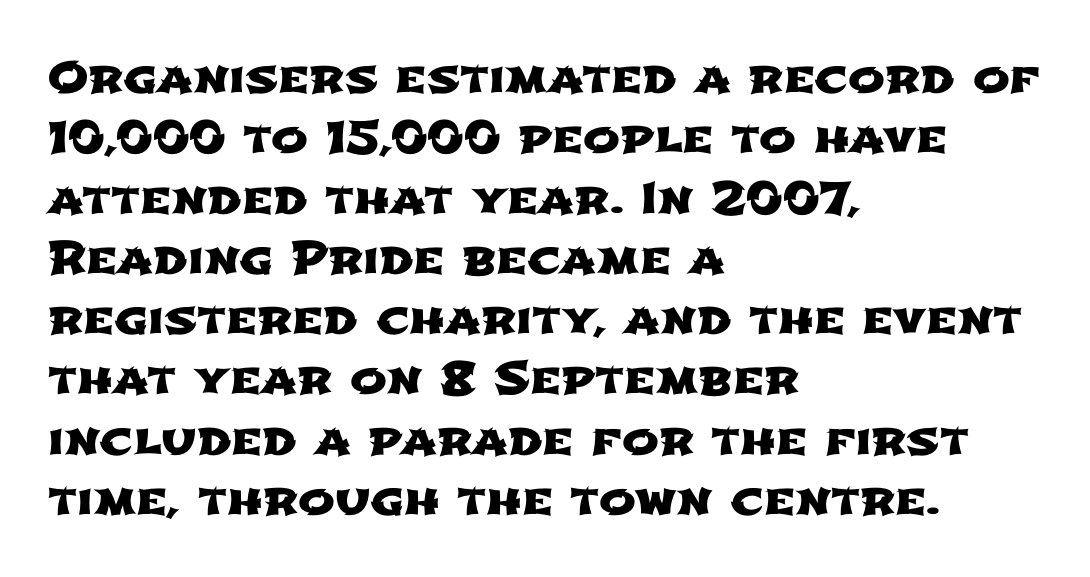
Q: Is the typeface a serif or a sans-serif typeface? A: Sans-serif.
Q: Is the text underlined? A: No.
Q: How is the paragraph aligned? A: Left-aligned.
Q: Is the spacing between letters normal or unusually wide? A: Normal.
Q: Is the spacing between lines tight, normal or loose? A: Normal.
Q: Width (condensed, normal, or wide)? A: Wide.
Q: Stroke contrast? A: Low.
Q: x-height? A: Medium.
Q: Monospaced? A: No.
